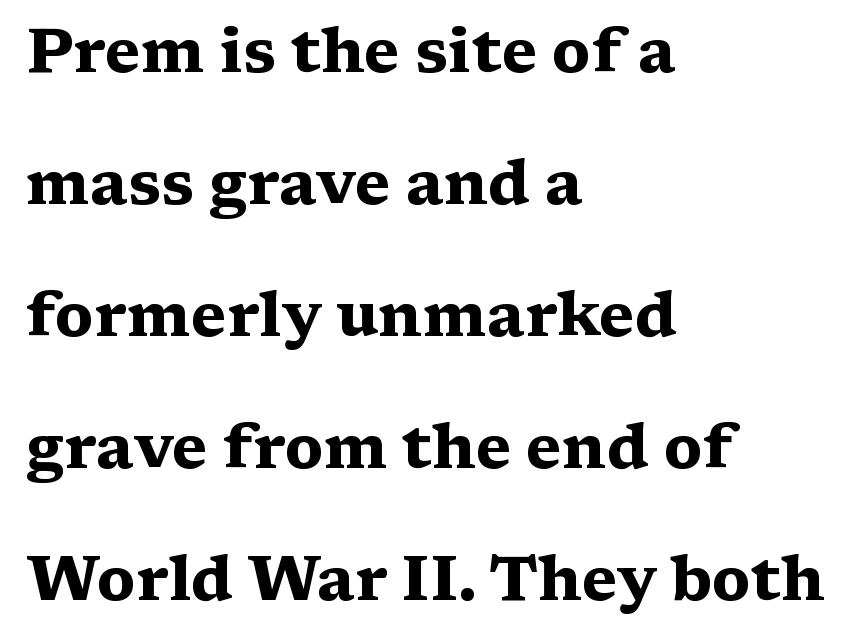
{"serif": "yes", "italic": "no", "bold": "yes", "weight": "heavy", "width": "wide", "stroke_contrast": "medium", "x_height": "medium", "monospaced": "no", "underline": "no", "align": "left", "line_spacing": "loose", "line_spacing_ratio": 2.13, "letter_spacing": "normal", "letter_spacing_em": 0.0, "glyph_px": 62}
